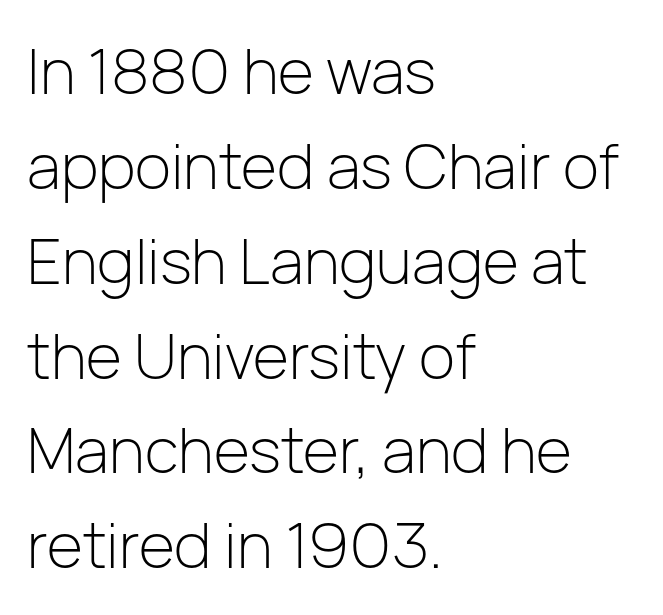
The image shows 62 px light sans-serif type, upright; set left-aligned, normal line spacing (1.53x), normal letter spacing, not underlined; low stroke contrast and a medium x-height.
